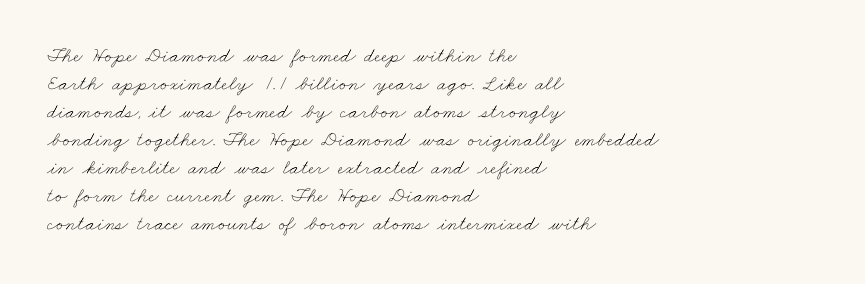
Letter spacing: default. Only glyphs here, with clear space below each row. The compositor pushed each line to the left boundary. The face looks like a standard text weight, possibly lighter. The rendering uses a moderate line-height, typical for paragraphs.
